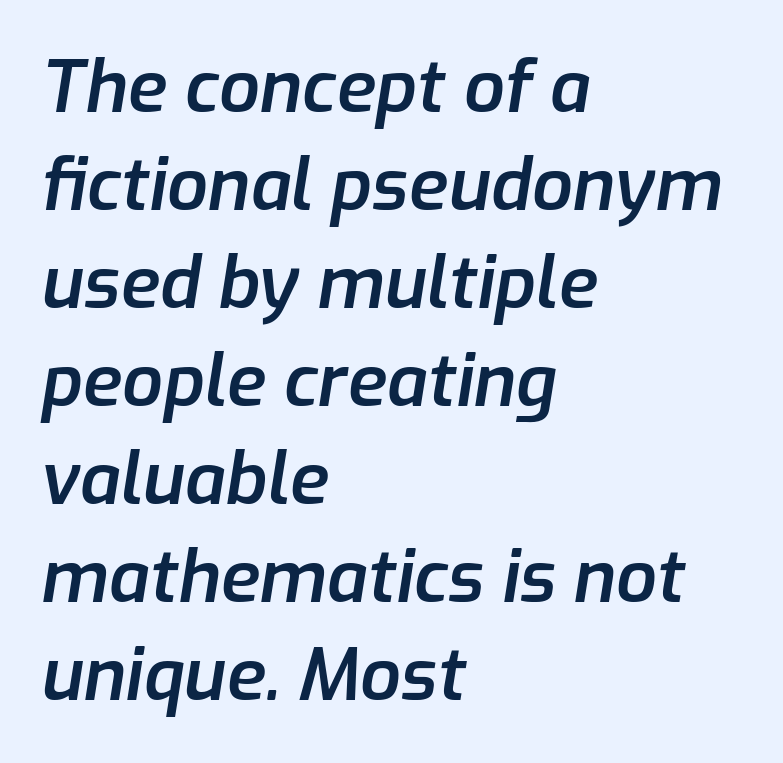
The image shows 72 px semibold type, italic (leaning right); set left-aligned, normal line spacing (1.36x), normal letter spacing, not underlined; low stroke contrast and a medium x-height.
